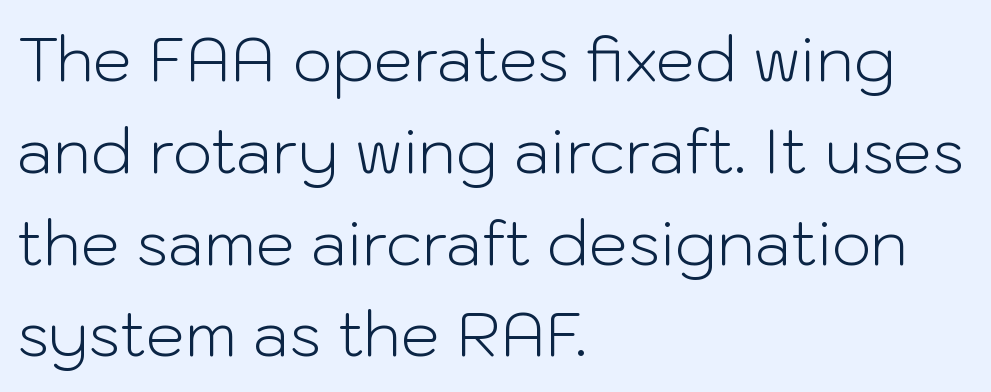
The image shows 62 px light sans-serif type, upright; set left-aligned, normal line spacing (1.48x), normal letter spacing, not underlined; low stroke contrast and a medium x-height.
